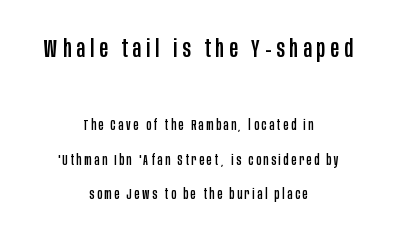
Tracking here is generous; glyphs stand well apart from one another. The words here are not underlined. Reading down the column, the eye jumps a long way to each next line. Rendered with straight, roman letterforms. Where is the straight margin? There isn't one; the lines are centered. The upper block of text is set noticeably larger than the block beneath it.
